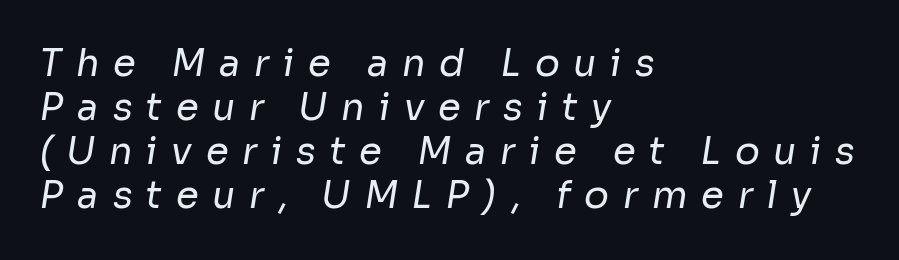
The image shows 37 px regular-weight sans-serif type; set left-aligned, line spacing 1.19x, unusually wide letter spacing (+0.37 em), not underlined; low stroke contrast and a medium x-height.
